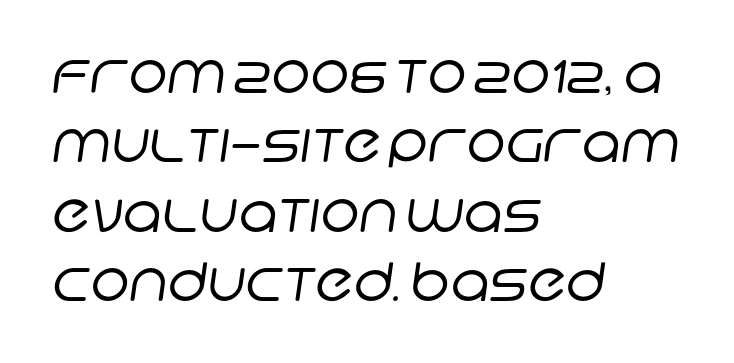
Compared with a centered layout, this one pins lines to the left instead. A sans-serif font was chosen for this passage. The passage shown stacks its lines at a standard gap. No heavy texture on the line: the type isn't bold.
